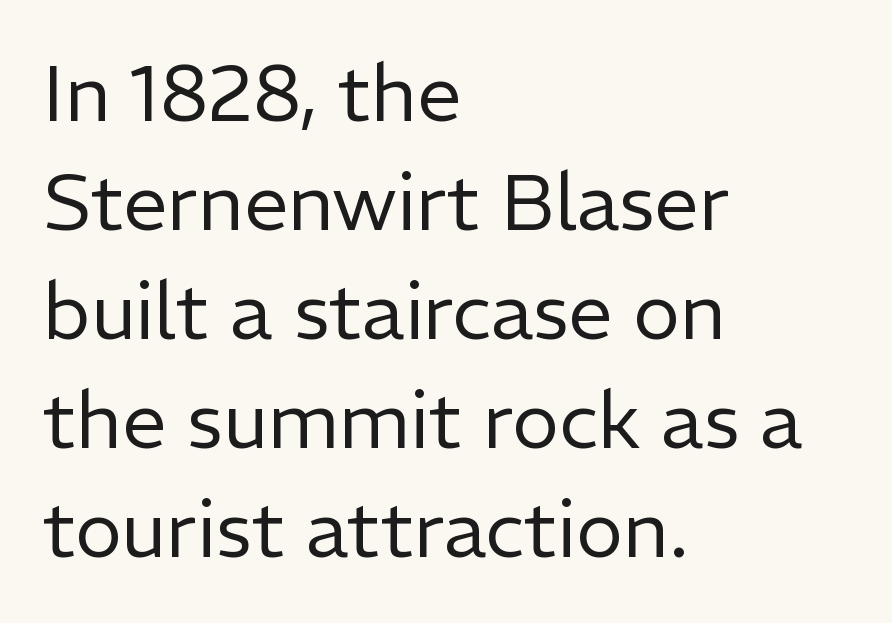
The image shows 79 px regular-weight sans-serif type, upright; set left-aligned, normal line spacing (1.38x), normal letter spacing, not underlined; low stroke contrast and a medium x-height.
